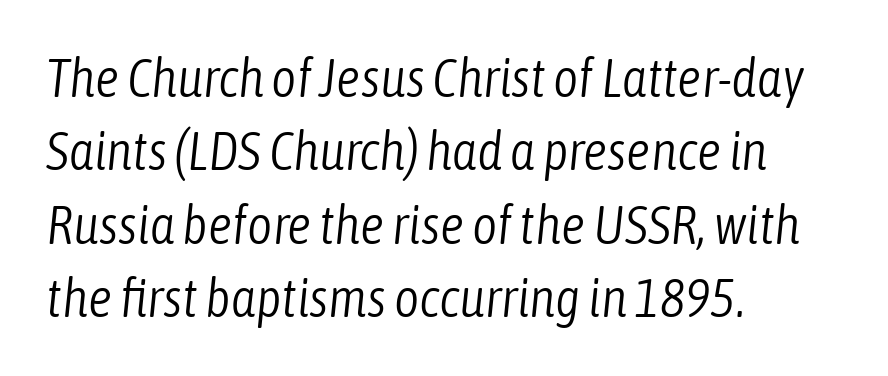
The ragged edge is on the right, which tells us the setting is flush left. Anything drawn beneath the words? Only blank space. Horizontal bands of white between lines are of average thickness. The letters are slanted; this is an italic face. Weight: regular or lighter.
